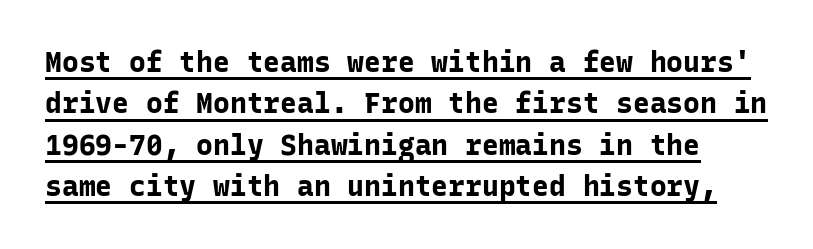
Q: Is the text bold? A: Yes.
Q: Is the text italic (slanted)? A: No, it is upright.
Q: Is the typeface a serif or a sans-serif typeface? A: Sans-serif.
Q: Is the text underlined? A: Yes.
Q: Is the spacing between letters normal or unusually wide? A: Normal.
Q: Is the spacing between lines tight, normal or loose? A: Normal.
Q: Width (condensed, normal, or wide)? A: Normal.
Q: Stroke contrast? A: Low.
Q: x-height? A: Medium.
Q: Monospaced? A: Yes.
